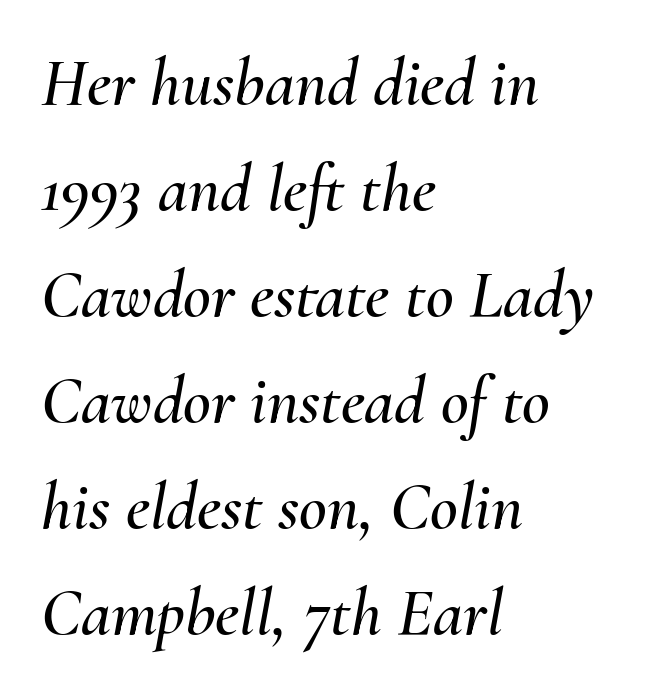
Short and long lines alike share a common starting point at left. In terms of posture, this sample is oblique. The rendering uses natural spacing where letterforms have individual widths. Inter-character spacing is left at the font's built-in metrics. This sample keeps an unexceptional amount of space between lines.
